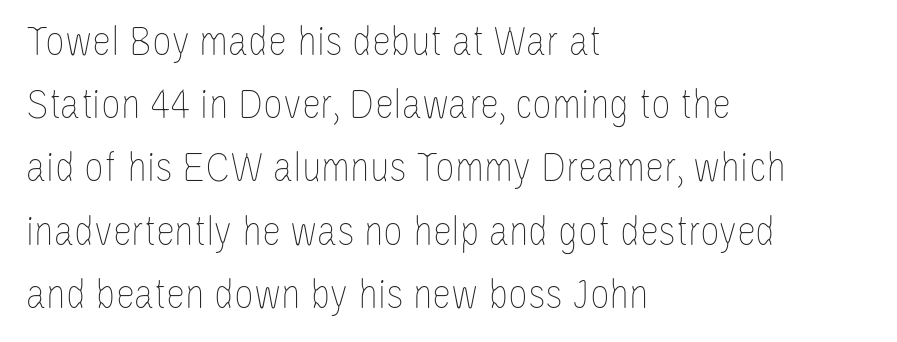
Q: Is the text bold? A: No.
Q: Is the text italic (slanted)? A: No, it is upright.
Q: Is the text underlined? A: No.
Q: How is the paragraph aligned? A: Left-aligned.
Q: Is the spacing between letters normal or unusually wide? A: Normal.
Q: Is the spacing between lines tight, normal or loose? A: Normal.
Q: Width (condensed, normal, or wide)? A: Condensed.
Q: Stroke contrast? A: Low.
Q: x-height? A: Large.
Q: Monospaced? A: No.
